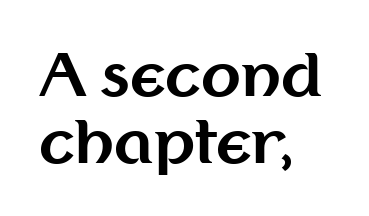
Q: Is the text bold? A: Yes.
Q: Is the text italic (slanted)? A: No, it is upright.
Q: Is the typeface a serif or a sans-serif typeface? A: Sans-serif.
Q: Is the text underlined? A: No.
Q: How is the paragraph aligned? A: Left-aligned.
Q: Is the spacing between letters normal or unusually wide? A: Normal.
Q: Width (condensed, normal, or wide)? A: Normal.
Q: Stroke contrast? A: Medium.
Q: x-height? A: Medium.
Q: Monospaced? A: No.
